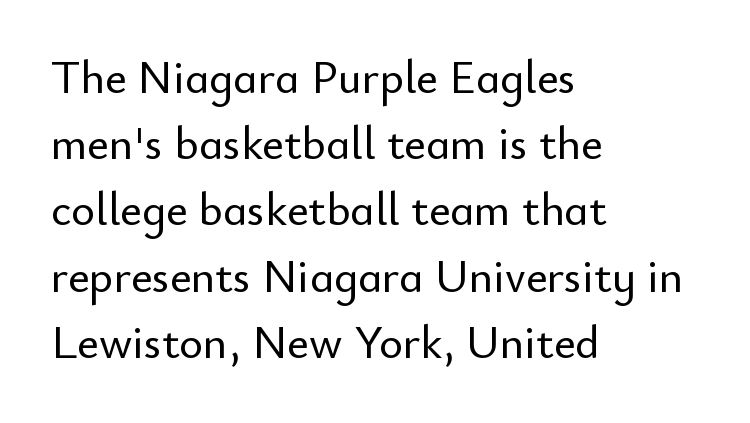
{"serif": "no", "italic": "no", "width": "normal", "stroke_contrast": "low", "x_height": "small", "monospaced": "no", "underline": "no", "align": "left", "line_spacing": "normal", "line_spacing_ratio": 1.44, "letter_spacing": "normal", "letter_spacing_em": 0.0, "glyph_px": 46}
